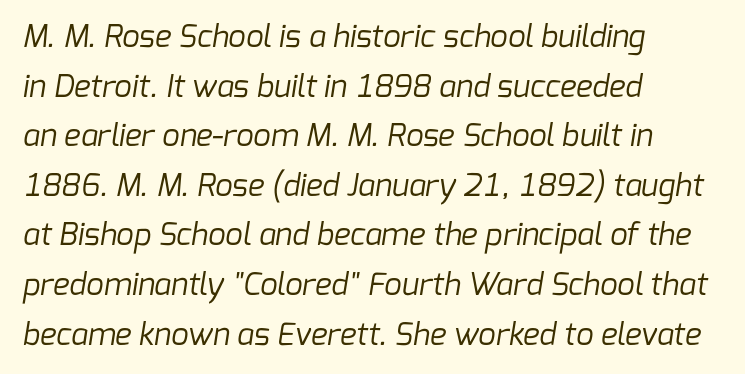
The image shows 31 px regular-weight sans-serif type; set left-aligned, normal line spacing (1.6x), normal letter spacing, not underlined; low stroke contrast and a medium x-height.
